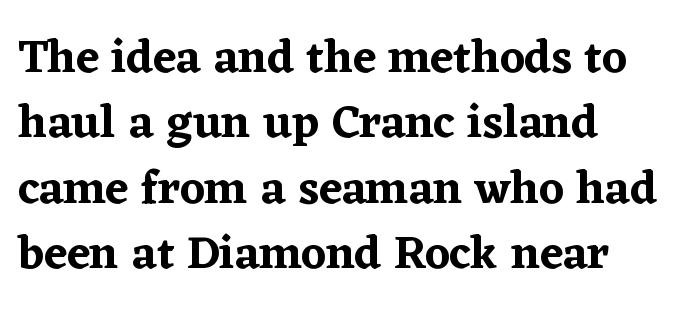
Q: Is the text italic (slanted)? A: No, it is upright.
Q: Is the typeface a serif or a sans-serif typeface? A: Serif.
Q: Is the text underlined? A: No.
Q: How is the paragraph aligned? A: Left-aligned.
Q: Is the spacing between letters normal or unusually wide? A: Normal.
Q: Is the spacing between lines tight, normal or loose? A: Normal.
Q: Width (condensed, normal, or wide)? A: Normal.
Q: Stroke contrast? A: Low.
Q: x-height? A: Medium.
Q: Monospaced? A: No.
